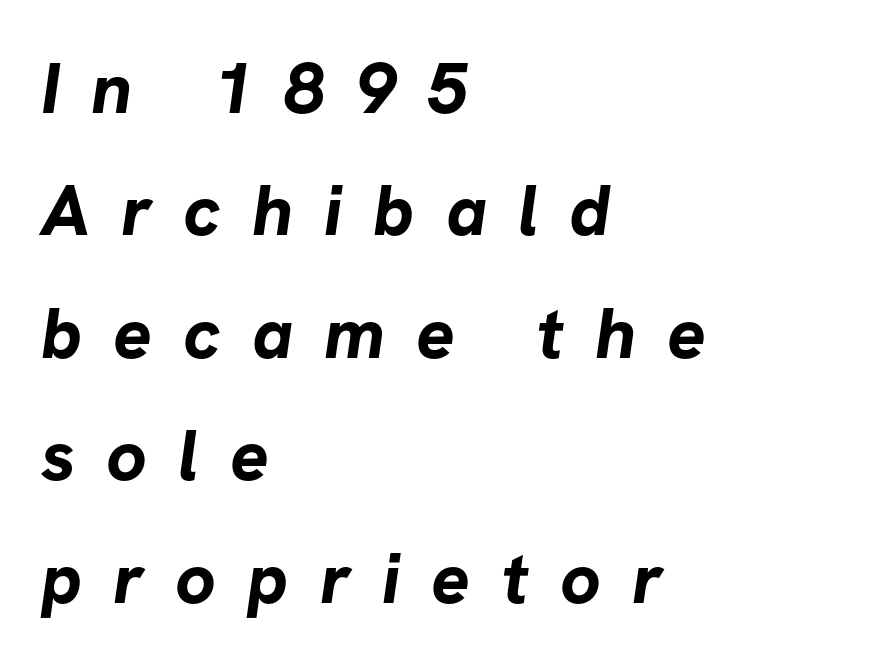
The image shows 72 px bold sans-serif type; set left-aligned, normal line spacing (1.7x), unusually wide letter spacing (+0.43 em), not underlined; low stroke contrast and a medium x-height.
